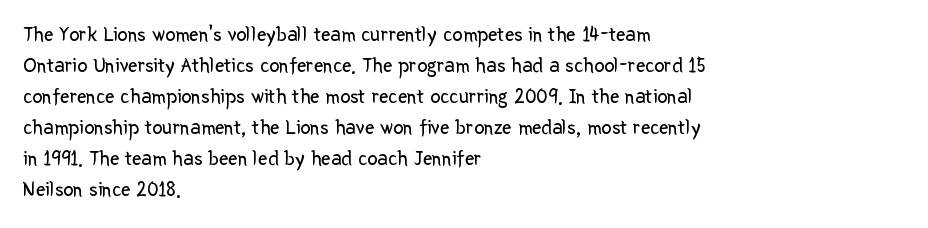
The image shows 21 px text type, upright; set left-aligned, normal line spacing (1.48x), normal letter spacing, not underlined.
